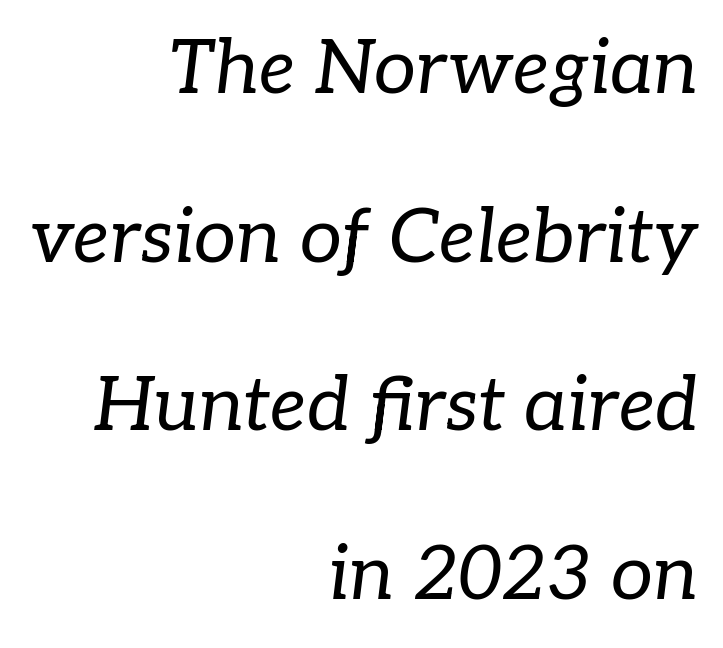
The image shows 75 px regular-weight serif type, italic (leaning right); set right-aligned, loose line spacing (2.25x), normal letter spacing, not underlined; low stroke contrast and a medium x-height.
